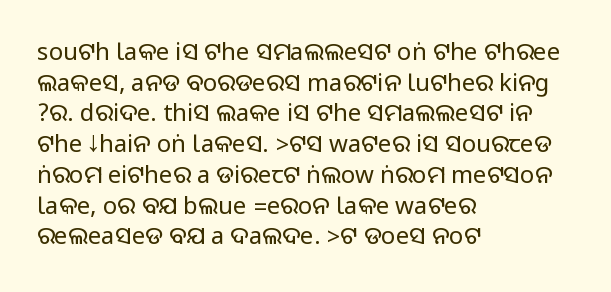
Q: Is the text italic (slanted)? A: No, it is upright.
Q: Is the text underlined? A: No.
Q: How is the paragraph aligned? A: Left-aligned.
Q: Is the spacing between letters normal or unusually wide? A: Normal.
Q: Is the spacing between lines tight, normal or loose? A: Normal.
